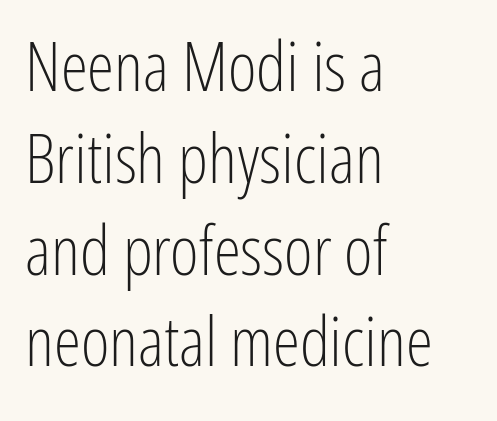
The text was rendered using a sans face with plain stroke endings. Is this a fixed-width face? No — the glyphs have proportional, varying widths. Anything drawn beneath the words? Only blank space. These lines keep a tight, regular rhythm from letter to letter.
